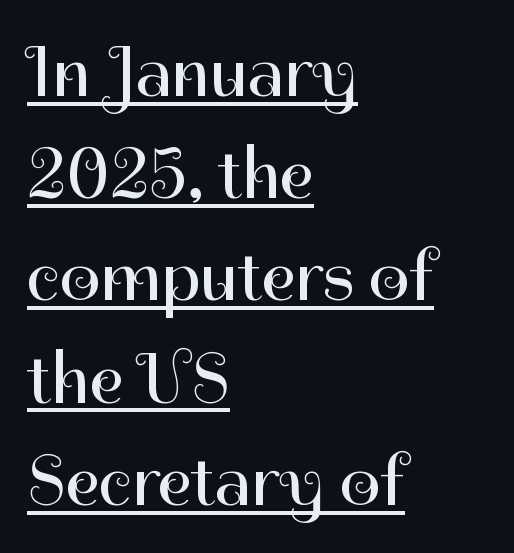
The image shows 72 px regular-weight sans-serif type, upright; set left-aligned, normal line spacing (1.42x), normal letter spacing, underlined; high stroke contrast and a medium x-height.
